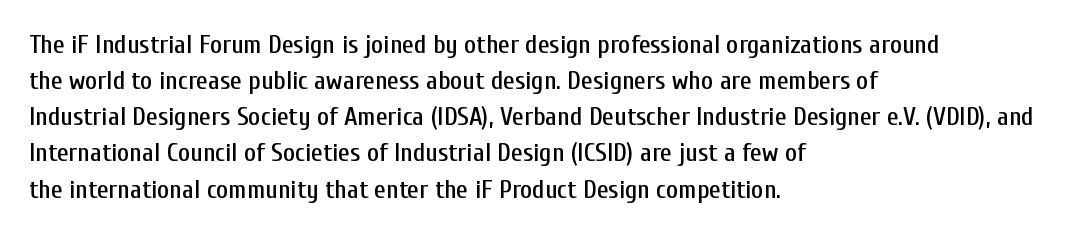
{"italic": "no", "underline": "no", "align": "left", "line_spacing": "normal", "line_spacing_ratio": 1.39, "letter_spacing": "normal", "letter_spacing_em": 0.0, "glyph_px": 26}
